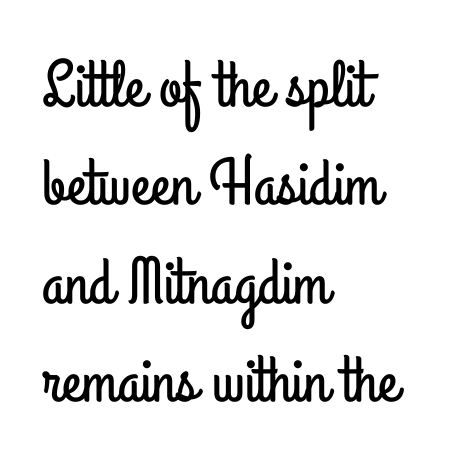
Q: Is the text italic (slanted)? A: No, it is upright.
Q: Is the typeface a serif or a sans-serif typeface? A: Sans-serif.
Q: Is the text underlined? A: No.
Q: How is the paragraph aligned? A: Left-aligned.
Q: Is the spacing between letters normal or unusually wide? A: Normal.
Q: Is the spacing between lines tight, normal or loose? A: Normal.
Q: Width (condensed, normal, or wide)? A: Condensed.
Q: Stroke contrast? A: Low.
Q: x-height? A: Small.
Q: Monospaced? A: No.
